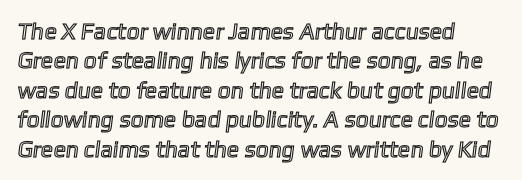
{"underline": "no", "align": "left", "line_spacing": "normal", "line_spacing_ratio": 1.28, "letter_spacing": "normal", "letter_spacing_em": 0.0, "glyph_px": 23}
